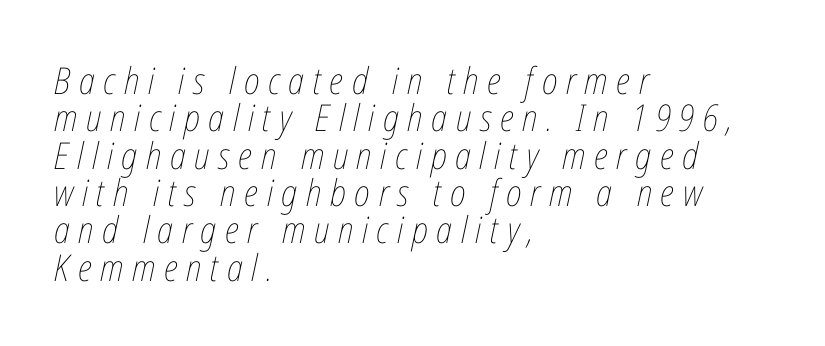
The image shows 37 px thin, condensed type, italic (leaning right); set left-aligned, tight line spacing (1.01x), unusually wide letter spacing (+0.23 em), not underlined; low stroke contrast and a medium x-height.
